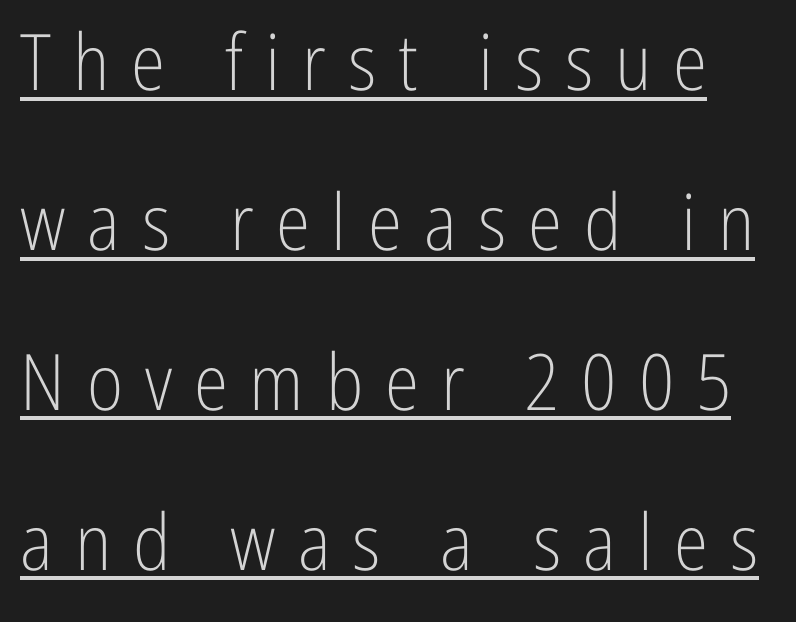
You can tell from the bare stems that sans-serif type was used. No chunkiness to these letters — they're not bold. Emphasis is given by a line drawn under the lettering. A typesetter would mark this as roman, not italic.
